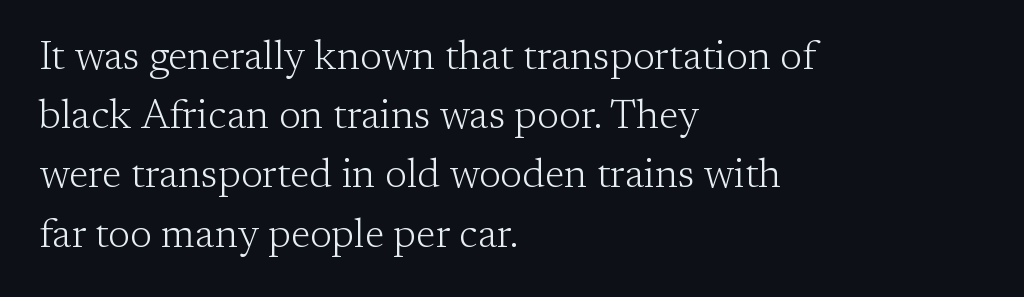
{"serif": "yes", "italic": "no", "bold": "no", "weight": "light", "width": "normal", "stroke_contrast": "low", "x_height": "medium", "monospaced": "no", "underline": "no", "align": "left", "line_spacing": "normal", "line_spacing_ratio": 1.48, "letter_spacing": "normal", "letter_spacing_em": 0.0, "glyph_px": 40}
